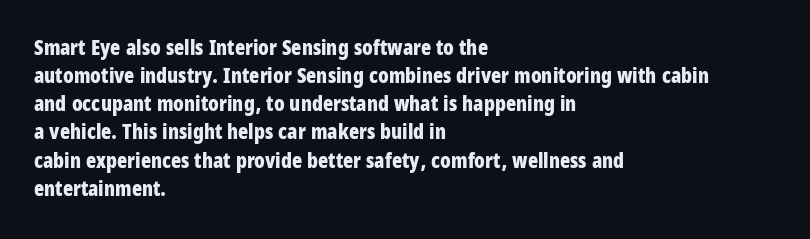
{"italic": "no", "bold": "yes", "underline": "no", "align": "left", "line_spacing": "normal", "line_spacing_ratio": 1.34, "letter_spacing": "normal", "letter_spacing_em": 0.0, "glyph_px": 21}
